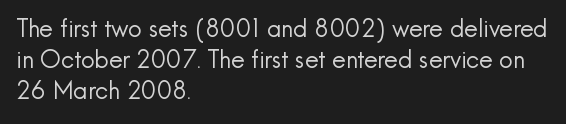
The image shows 24 px text type, upright; set left-aligned, normal line spacing (1.29x), normal letter spacing, not underlined.
